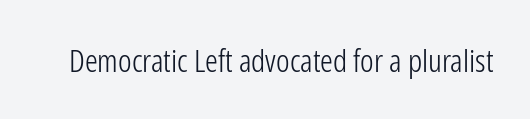
Q: Is the text bold? A: No.
Q: Is the text italic (slanted)? A: No, it is upright.
Q: Is the typeface a serif or a sans-serif typeface? A: Sans-serif.
Q: Is the text underlined? A: No.
Q: Is the spacing between letters normal or unusually wide? A: Normal.
Q: Width (condensed, normal, or wide)? A: Condensed.
Q: Stroke contrast? A: Low.
Q: x-height? A: Medium.
Q: Monospaced? A: No.
